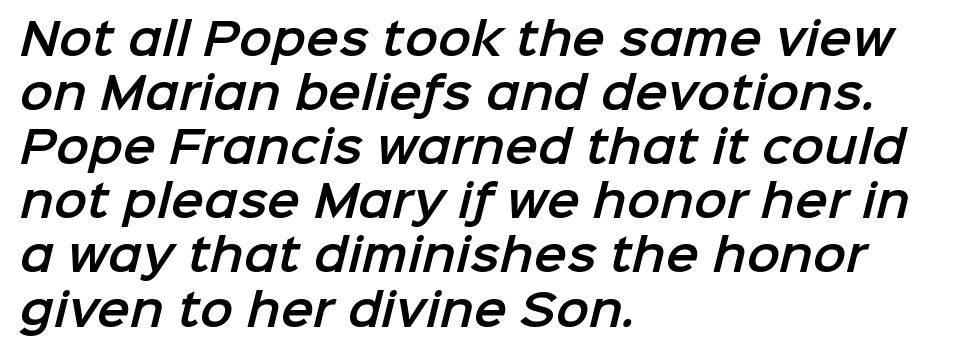
{"serif": "no", "width": "normal", "stroke_contrast": "low", "x_height": "medium", "monospaced": "no", "underline": "no", "align": "left", "line_spacing_ratio": 1.23, "letter_spacing": "normal", "letter_spacing_em": 0.0, "glyph_px": 44}
